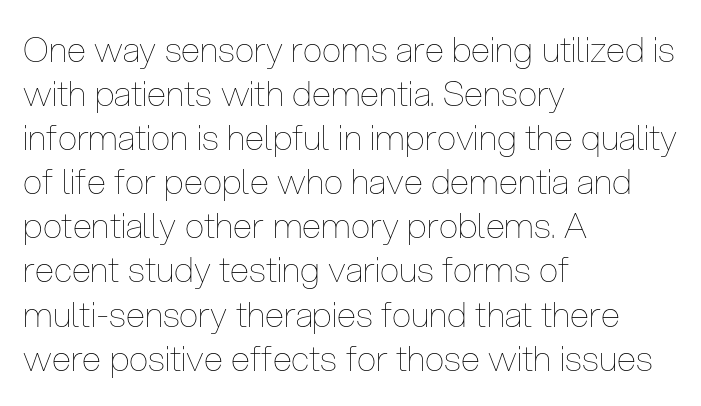
Q: Is the text bold? A: No.
Q: Is the text italic (slanted)? A: No, it is upright.
Q: Is the text underlined? A: No.
Q: How is the paragraph aligned? A: Left-aligned.
Q: Is the spacing between letters normal or unusually wide? A: Normal.
Q: Is the spacing between lines tight, normal or loose? A: Normal.
Q: Width (condensed, normal, or wide)? A: Condensed.
Q: Stroke contrast? A: Low.
Q: x-height? A: Medium.
Q: Monospaced? A: No.
